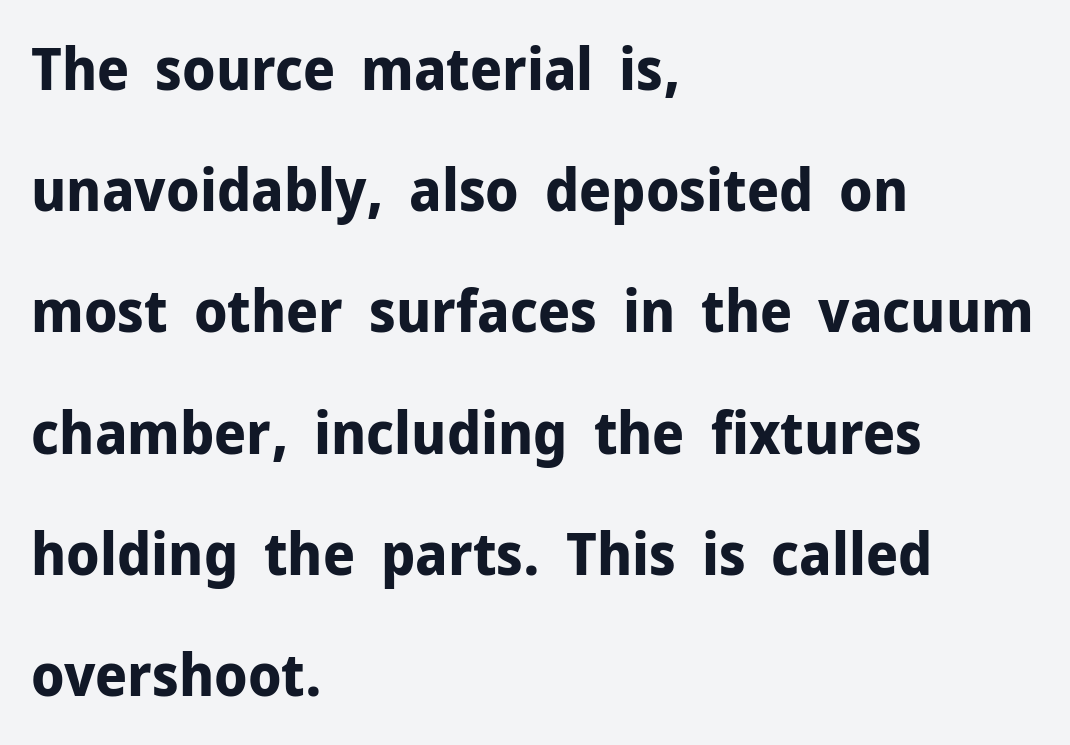
Descenders hang freely into open space. The paragraph has a hard left edge and a soft right edge. What kind of face is this? One without serifs — a sans. Summary of vertical rhythm: relaxed, with wide interline spacing. The face used here is rendered with its standard letterfit. This is roman type, the default non-slanted kind.
